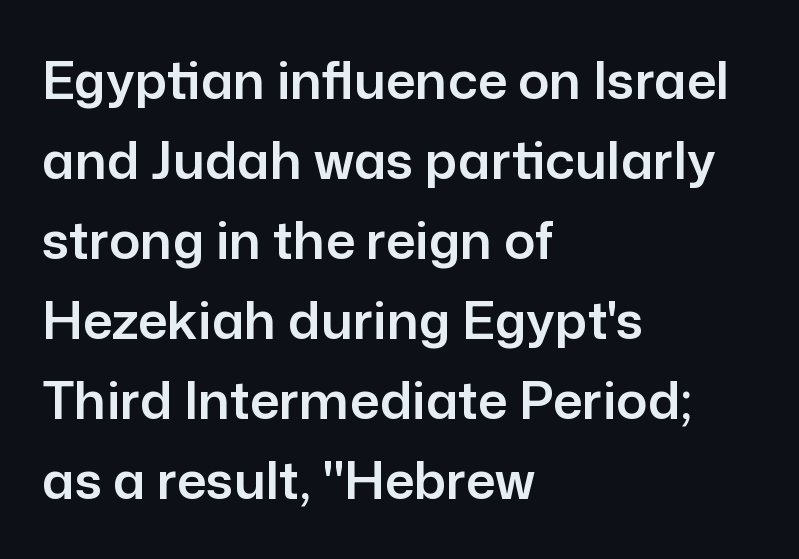
The letters sit at their default tracking, neither squeezed nor spread. Do the characters align in a grid? No, the font is proportional. Left-aligned paragraph, ragged on the right. Lines of text with bare space underneath. Observe the absence of serifs on each vertical stroke in this sample.
